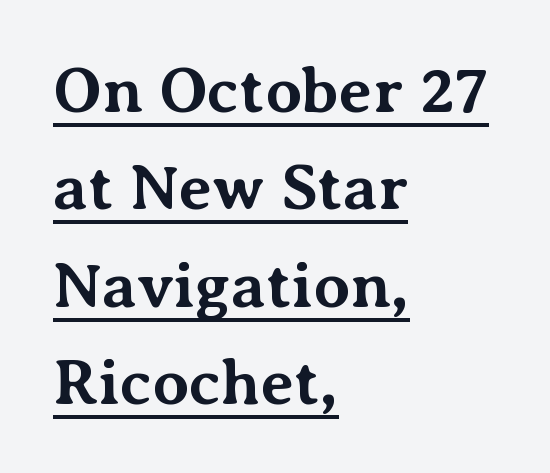
Q: Is the text bold? A: Yes.
Q: Is the text italic (slanted)? A: No, it is upright.
Q: Is the typeface a serif or a sans-serif typeface? A: Serif.
Q: Is the text underlined? A: Yes.
Q: How is the paragraph aligned? A: Left-aligned.
Q: Is the spacing between letters normal or unusually wide? A: Normal.
Q: Is the spacing between lines tight, normal or loose? A: Normal.
Q: Width (condensed, normal, or wide)? A: Normal.
Q: Stroke contrast? A: Medium.
Q: x-height? A: Medium.
Q: Monospaced? A: No.
